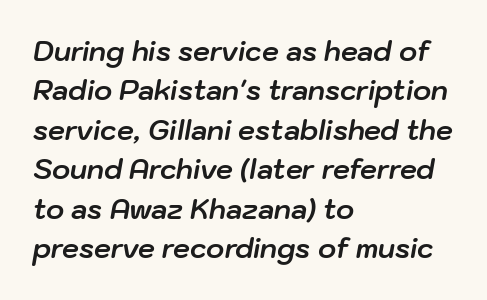
The image shows 27 px bold type, italic (leaning right); set left-aligned, normal line spacing (1.46x), normal letter spacing, not underlined.
